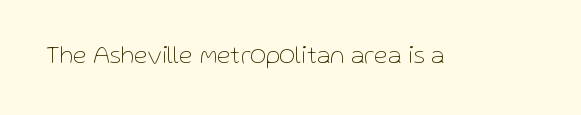
{"italic": "no", "bold": "no", "underline": "no", "letter_spacing": "normal", "letter_spacing_em": 0.0, "glyph_px": 25}
